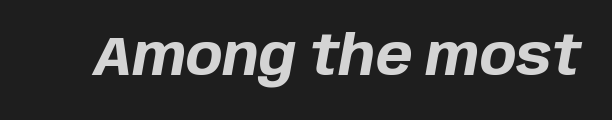
Q: Is the text bold? A: Yes.
Q: Is the text italic (slanted)? A: Yes, it leans right by about 10 degrees.
Q: Is the text underlined? A: No.
Q: Is the spacing between letters normal or unusually wide? A: Normal.
Q: Width (condensed, normal, or wide)? A: Normal.
Q: Stroke contrast? A: Low.
Q: x-height? A: Large.
Q: Monospaced? A: No.
